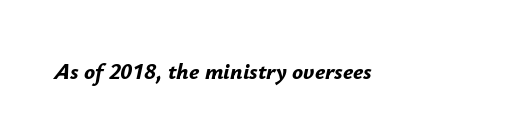
Q: Is the text bold? A: Yes.
Q: Is the text italic (slanted)? A: Yes, it leans right by about 12 degrees.
Q: Is the text underlined? A: No.
Q: Is the spacing between letters normal or unusually wide? A: Normal.
